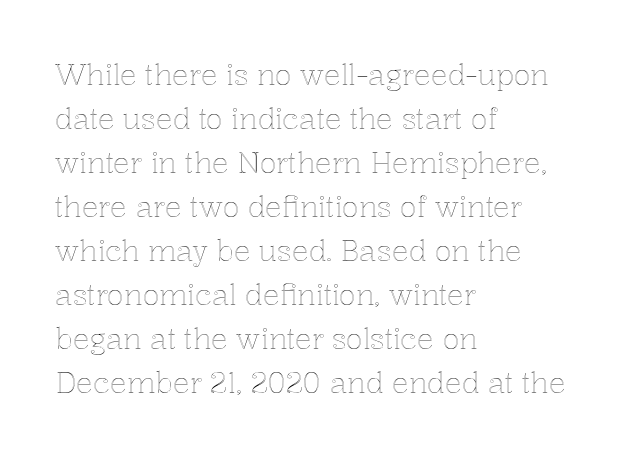
Q: Is the text italic (slanted)? A: No, it is upright.
Q: Is the text underlined? A: No.
Q: How is the paragraph aligned? A: Left-aligned.
Q: Is the spacing between letters normal or unusually wide? A: Normal.
Q: Is the spacing between lines tight, normal or loose? A: Normal.
Q: Width (condensed, normal, or wide)? A: Normal.
Q: x-height? A: Medium.
Q: Monospaced? A: No.
